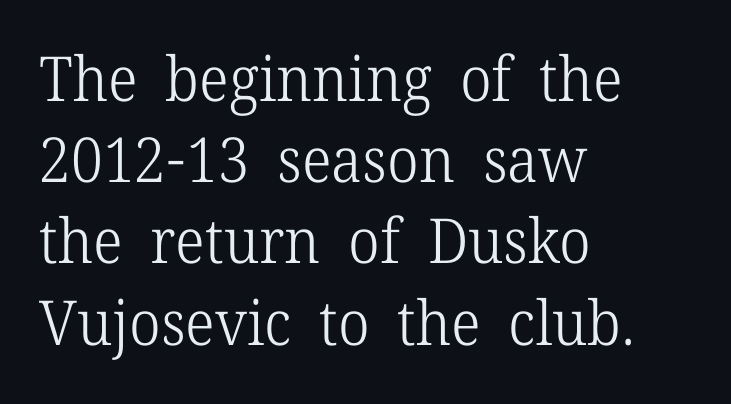
The image shows 62 px light serif type, upright; set left-aligned, normal line spacing (1.31x), normal letter spacing, not underlined; low stroke contrast and a medium x-height.
